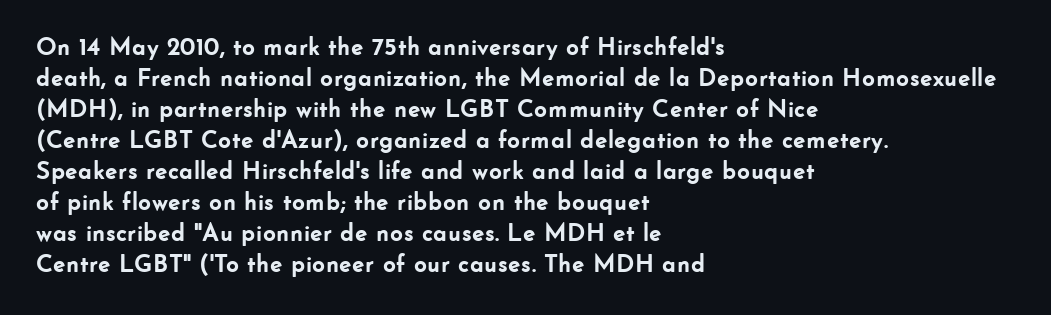
Q: Is the text bold? A: Yes.
Q: Is the text italic (slanted)? A: No, it is upright.
Q: Is the text underlined? A: No.
Q: How is the paragraph aligned? A: Left-aligned.
Q: Is the spacing between letters normal or unusually wide? A: Normal.
